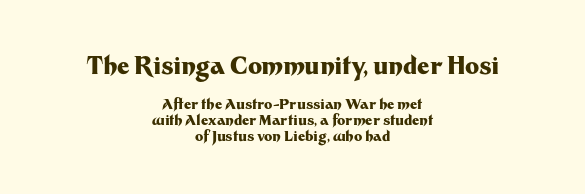
The image shows 24 px bold type, upright; set centered, tight line spacing (1.13x), normal letter spacing, not underlined; the first (top) block is 1.71x larger.
